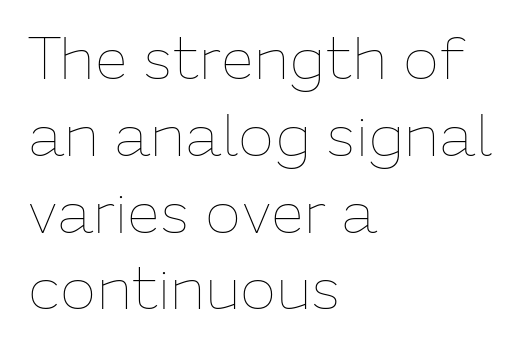
Q: Is the text bold? A: No.
Q: Is the text italic (slanted)? A: No, it is upright.
Q: Is the text underlined? A: No.
Q: How is the paragraph aligned? A: Left-aligned.
Q: Is the spacing between letters normal or unusually wide? A: Normal.
Q: Is the spacing between lines tight, normal or loose? A: Normal.
Q: Width (condensed, normal, or wide)? A: Normal.
Q: Stroke contrast? A: Low.
Q: x-height? A: Medium.
Q: Monospaced? A: No.
